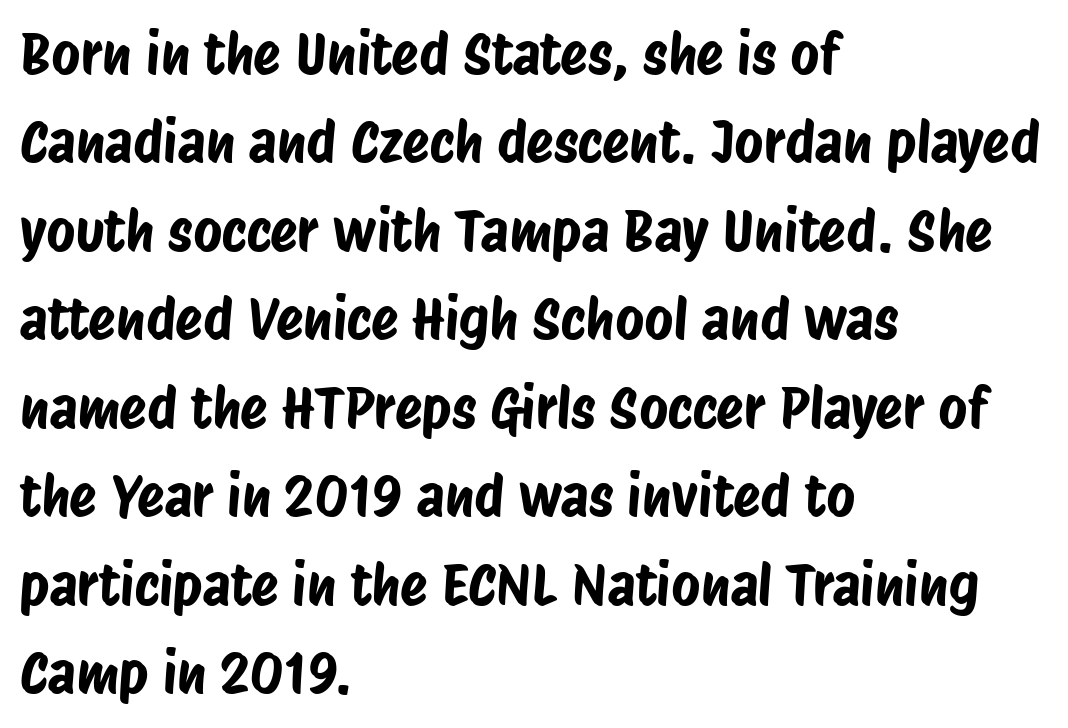
Q: Is the typeface a serif or a sans-serif typeface? A: Sans-serif.
Q: Is the text underlined? A: No.
Q: How is the paragraph aligned? A: Left-aligned.
Q: Is the spacing between letters normal or unusually wide? A: Normal.
Q: Is the spacing between lines tight, normal or loose? A: Normal.
Q: Width (condensed, normal, or wide)? A: Condensed.
Q: Stroke contrast? A: Low.
Q: x-height? A: Large.
Q: Monospaced? A: No.
